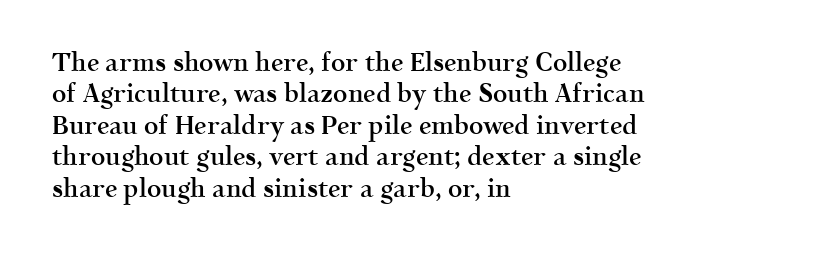
The image shows 25 px text type, upright; set left-aligned, normal line spacing (1.26x), normal letter spacing, not underlined.
